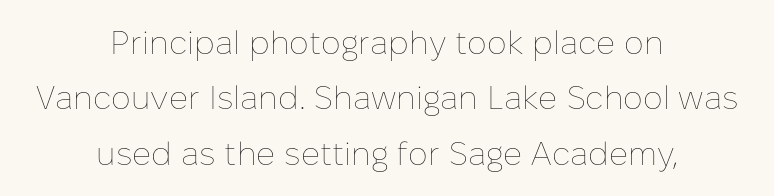
The image shows 33 px thin type, upright; set centered, normal line spacing (1.68x), normal letter spacing, not underlined; low stroke contrast and a medium x-height.
